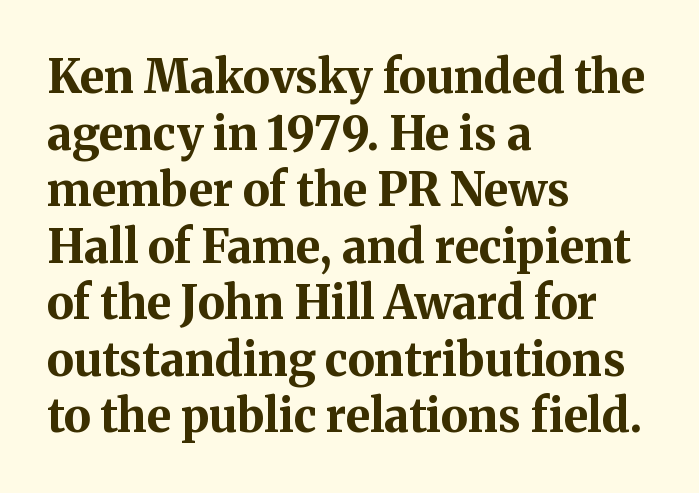
{"serif": "yes", "italic": "no", "bold": "yes", "weight": "bold", "width": "normal", "stroke_contrast": "medium", "x_height": "medium", "monospaced": "no", "underline": "no", "align": "left", "line_spacing_ratio": 1.23, "letter_spacing": "normal", "letter_spacing_em": 0.0, "glyph_px": 46}
